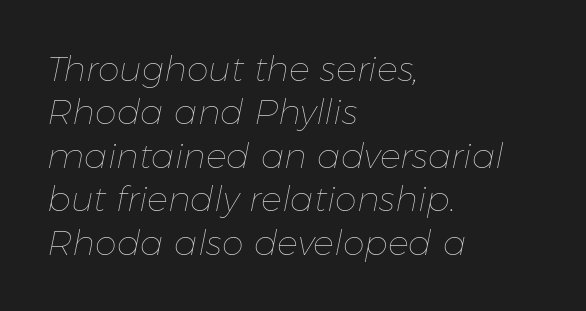
This is not heavy type; no bold has been used. The typesetter chose a ragged-right arrangement here. Descender tails drop into unmarked territory. The passage shown has conventional tracking throughout. Think of a printed novel: that variable character pitch is what you see here. Italic? Definitely — the glyphs are oblique.
